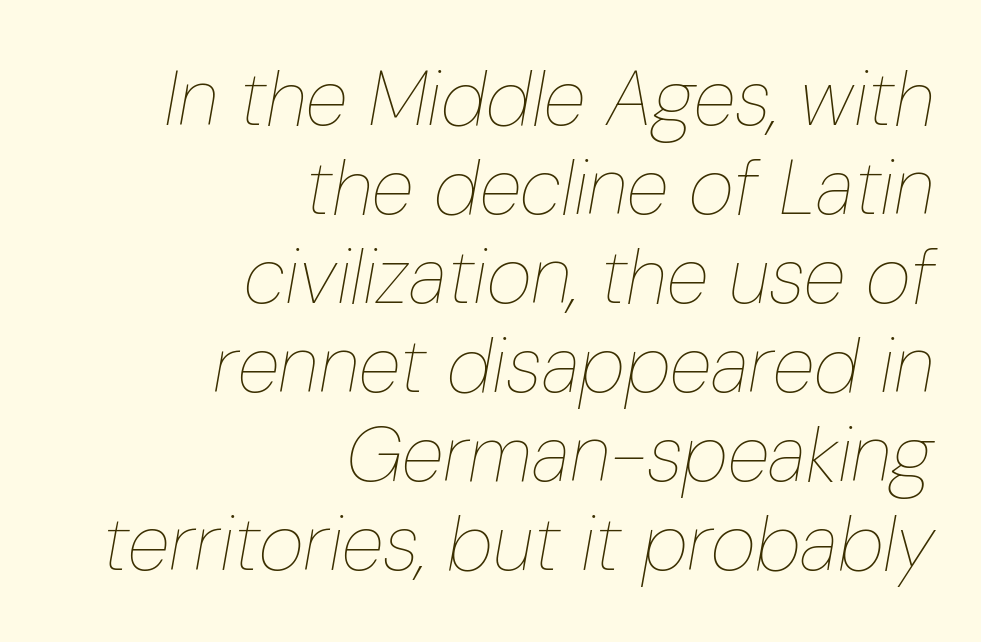
{"italic": "yes", "lean": "right", "slant_degrees": 10, "bold": "no", "weight": "thin", "width": "condensed", "stroke_contrast": "low", "x_height": "medium", "monospaced": "no", "underline": "no", "align": "right", "line_spacing": "tight", "line_spacing_ratio": 1.14, "letter_spacing": "normal", "letter_spacing_em": 0.0, "glyph_px": 78}
